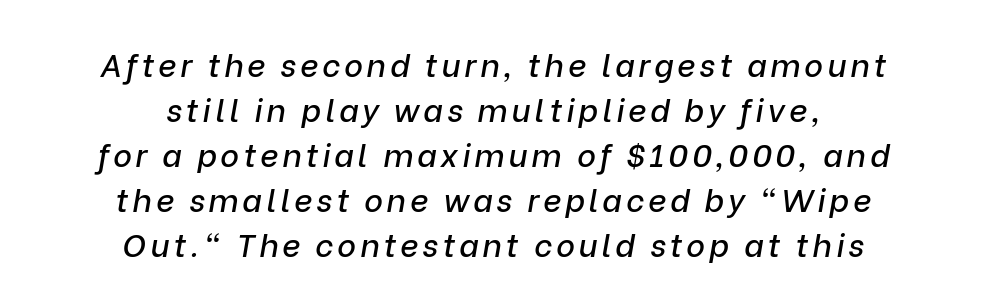
Each new line begins a customary step beneath the previous one. You could not count columns in this text — the font is proportionally spaced. Observe the lean: these are italic letterforms. The lines are quadded center.
